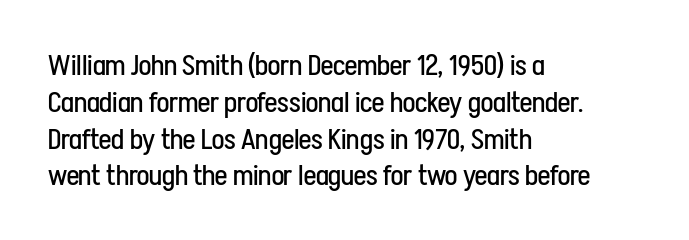
{"serif": "no", "italic": "no", "bold": "no", "weight": "regular", "width": "condensed", "stroke_contrast": "low", "x_height": "medium", "monospaced": "no", "underline": "no", "align": "left", "line_spacing": "normal", "line_spacing_ratio": 1.27, "letter_spacing": "normal", "letter_spacing_em": 0.0, "glyph_px": 29}
